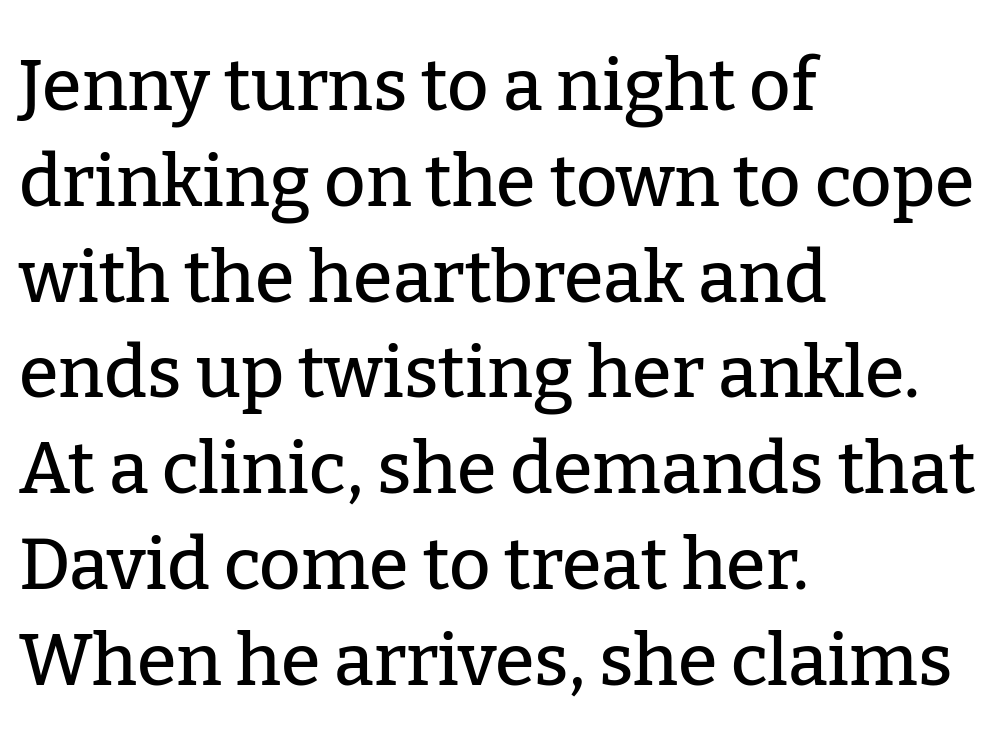
{"serif": "yes", "italic": "no", "width": "normal", "stroke_contrast": "low", "x_height": "medium", "monospaced": "no", "underline": "no", "align": "left", "line_spacing": "normal", "line_spacing_ratio": 1.33, "letter_spacing": "normal", "letter_spacing_em": 0.0, "glyph_px": 72}
